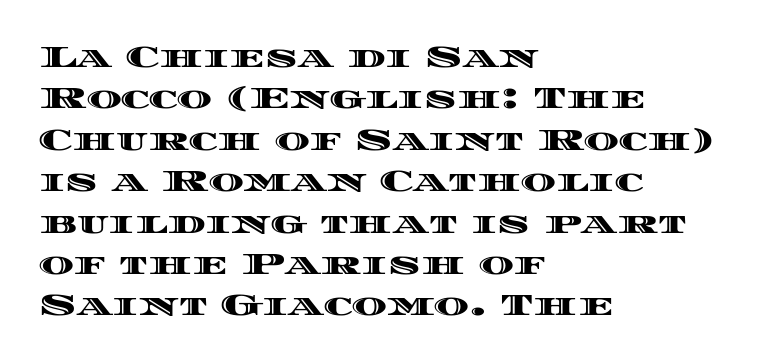
The image shows 30 px wide type, upright; set left-aligned, normal line spacing (1.38x), normal letter spacing, not underlined; a large x-height.
